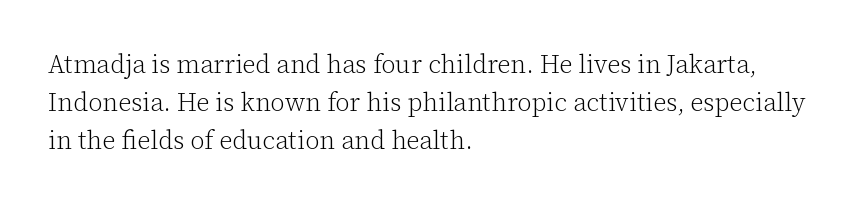
{"italic": "no", "bold": "no", "underline": "no", "align": "left", "line_spacing": "normal", "line_spacing_ratio": 1.53, "letter_spacing": "normal", "letter_spacing_em": 0.0, "glyph_px": 25}
